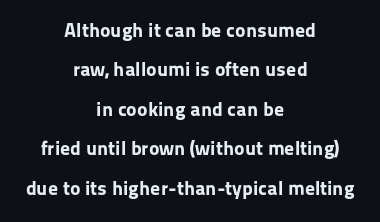
As a designer I'd log this as weight 700, bold. Honestly, the letter spacing is just normal — you wouldn't notice it. Tall strokes in this sample are plumb rather than angled. These lines stand farther apart than default settings would place them. Underline: absent.
